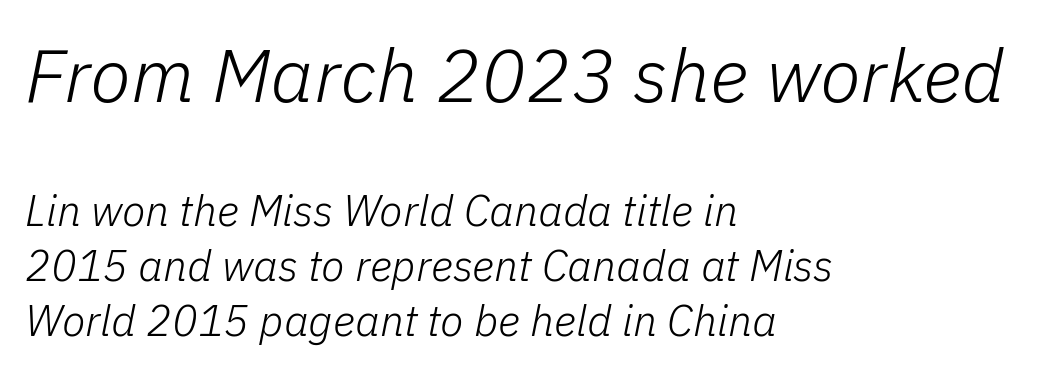
{"italic": "yes", "lean": "right", "slant_degrees": 11, "bold": "no", "weight": "light", "width": "normal", "stroke_contrast": "low", "x_height": "medium", "monospaced": "no", "underline": "no", "align": "left", "line_spacing": "normal", "line_spacing_ratio": 1.28, "letter_spacing": "normal", "letter_spacing_em": 0.0, "larger_block": "first", "size_ratio": 1.74, "glyph_px": 75}
